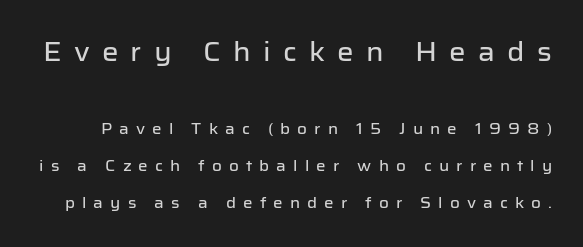
{"italic": "no", "underline": "no", "line_spacing": "loose", "line_spacing_ratio": 2.47, "letter_spacing": "wide", "letter_spacing_em": 0.47, "larger_block": "first", "size_ratio": 1.73, "glyph_px": 26}
